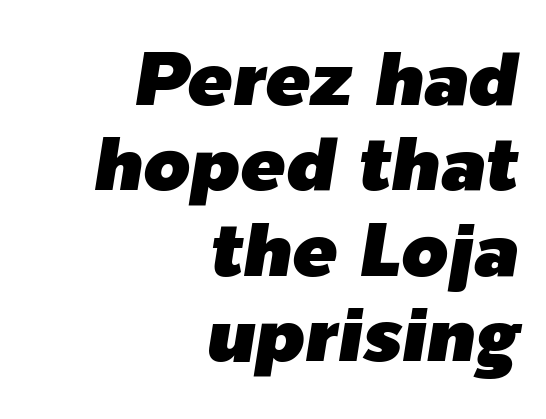
{"italic": "yes", "lean": "right", "slant_degrees": 9, "width": "normal", "stroke_contrast": "low", "x_height": "medium", "monospaced": "no", "underline": "no", "align": "right", "line_spacing": "tight", "line_spacing_ratio": 1.14, "letter_spacing": "normal", "letter_spacing_em": 0.0, "glyph_px": 75}
